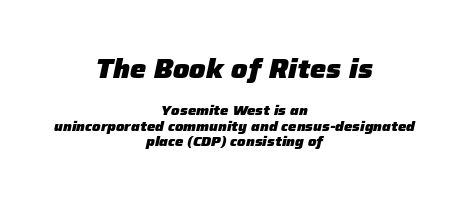
The image shows 27 px bold type, italic (leaning right); set centered, tight line spacing (1.12x), normal letter spacing, not underlined; the first (top) block is 1.93x larger.
